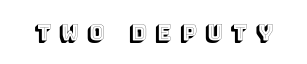
Q: Is the text italic (slanted)? A: No, it is upright.
Q: Is the text underlined? A: No.
Q: Is the spacing between letters normal or unusually wide? A: Unusually wide.
